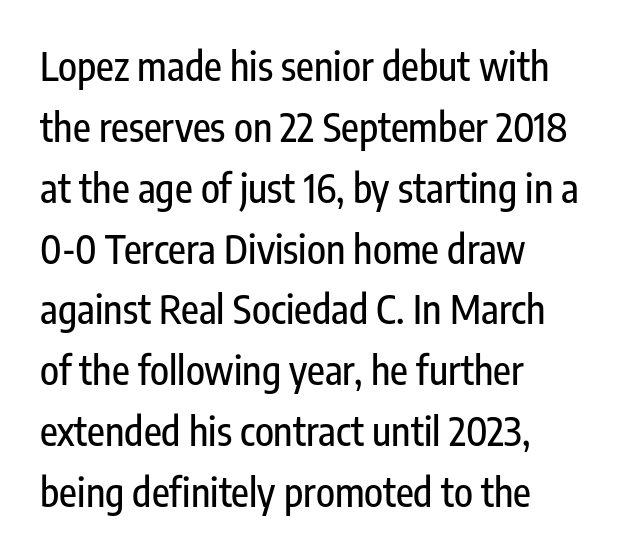
The image shows 39 px condensed sans-serif type, upright; set left-aligned, normal line spacing (1.56x), normal letter spacing, not underlined; low stroke contrast and a medium x-height.
